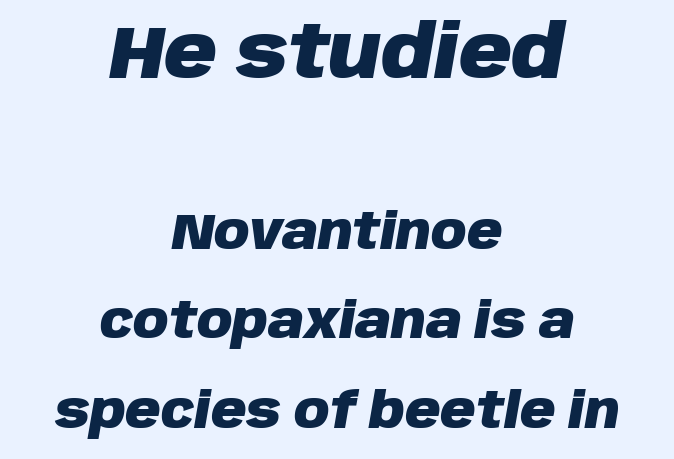
This is oblique type, the kind used for emphasis or titles. The foot of each line stays bare and open. Strokes here are thick enough to call this a true bold. Size hierarchy here favors the leading block over the trailing one. The line texture is even and compact thanks to regular tracking. Looks like regular typesetting: each glyph gets only the width it needs.
